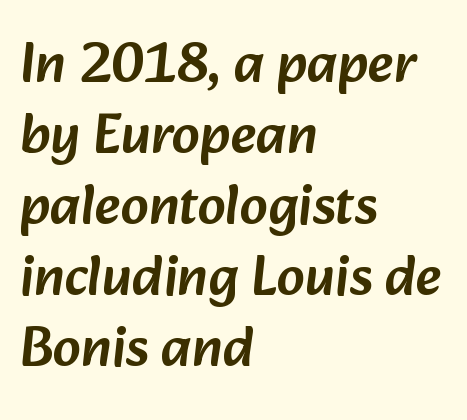
The image shows 56 px sans-serif type; set left-aligned, normal line spacing (1.27x), normal letter spacing, not underlined; low stroke contrast and a medium x-height.
